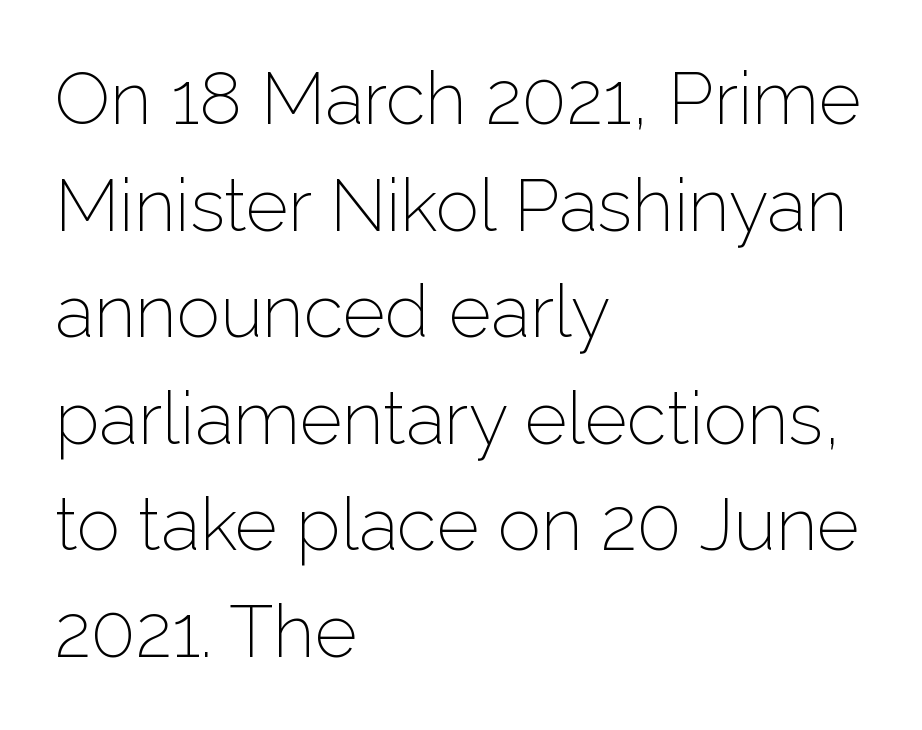
{"serif": "no", "italic": "no", "bold": "no", "weight": "light", "width": "normal", "stroke_contrast": "low", "x_height": "medium", "monospaced": "no", "underline": "no", "align": "left", "line_spacing": "normal", "line_spacing_ratio": 1.46, "letter_spacing": "normal", "letter_spacing_em": 0.0, "glyph_px": 73}
